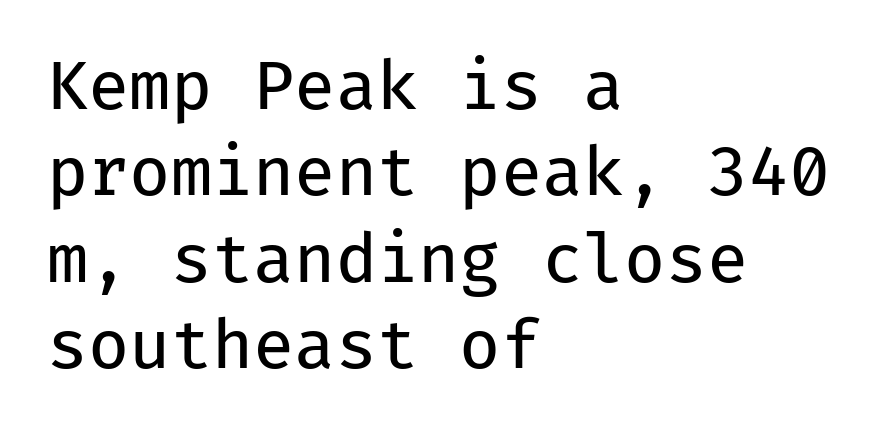
{"serif": "no", "italic": "no", "bold": "no", "weight": "regular", "width": "normal", "stroke_contrast": "low", "x_height": "medium", "monospaced": "yes", "underline": "no", "align": "left", "line_spacing": "normal", "line_spacing_ratio": 1.29, "letter_spacing": "normal", "letter_spacing_em": 0.0, "glyph_px": 67}
